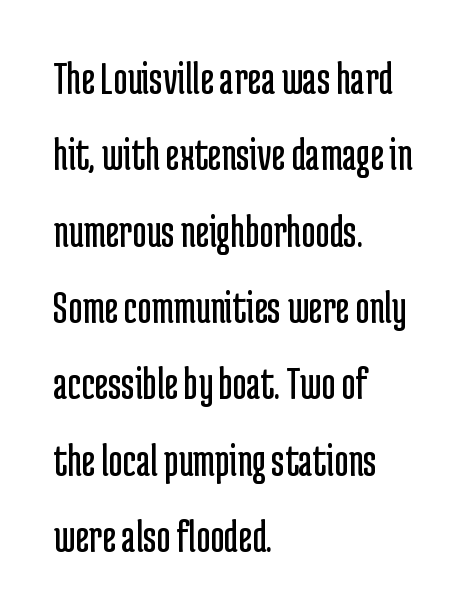
Q: Is the text bold? A: No.
Q: Is the text italic (slanted)? A: No, it is upright.
Q: Is the typeface a serif or a sans-serif typeface? A: Sans-serif.
Q: Is the text underlined? A: No.
Q: How is the paragraph aligned? A: Left-aligned.
Q: Is the spacing between letters normal or unusually wide? A: Normal.
Q: Is the spacing between lines tight, normal or loose? A: Normal.
Q: Width (condensed, normal, or wide)? A: Condensed.
Q: Stroke contrast? A: Low.
Q: x-height? A: Medium.
Q: Monospaced? A: No.
